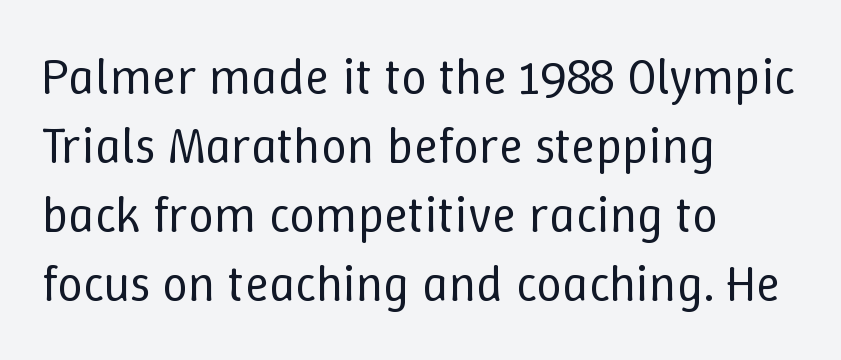
Q: Is the text bold? A: No.
Q: Is the text italic (slanted)? A: No, it is upright.
Q: Is the text underlined? A: No.
Q: How is the paragraph aligned? A: Left-aligned.
Q: Is the spacing between letters normal or unusually wide? A: Normal.
Q: Is the spacing between lines tight, normal or loose? A: Normal.
Q: Width (condensed, normal, or wide)? A: Normal.
Q: Stroke contrast? A: Low.
Q: x-height? A: Medium.
Q: Monospaced? A: No.
